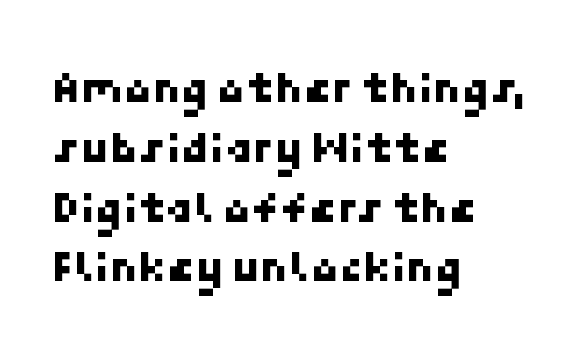
What kind of face is this? One without serifs — a sans. Descenders are the only things crossing below the line. This sample keeps an unexceptional amount of space between lines. The letterforms sit shoulder to shoulder at normal distance. This sample is left-justified, so line endings fall wherever the words run out.
